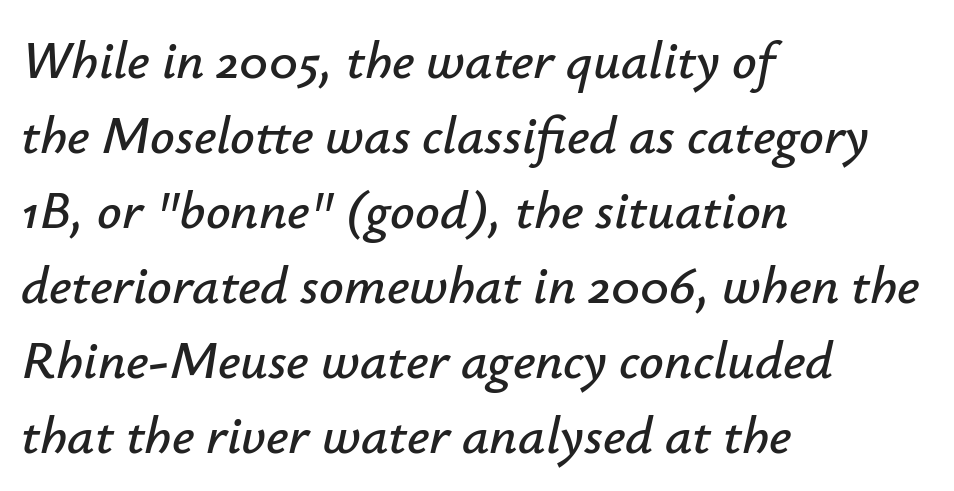
{"italic": "yes", "lean": "right", "slant_degrees": 12, "width": "normal", "stroke_contrast": "low", "x_height": "small", "monospaced": "no", "underline": "no", "align": "left", "line_spacing": "normal", "line_spacing_ratio": 1.39, "letter_spacing": "normal", "letter_spacing_em": 0.0, "glyph_px": 54}
